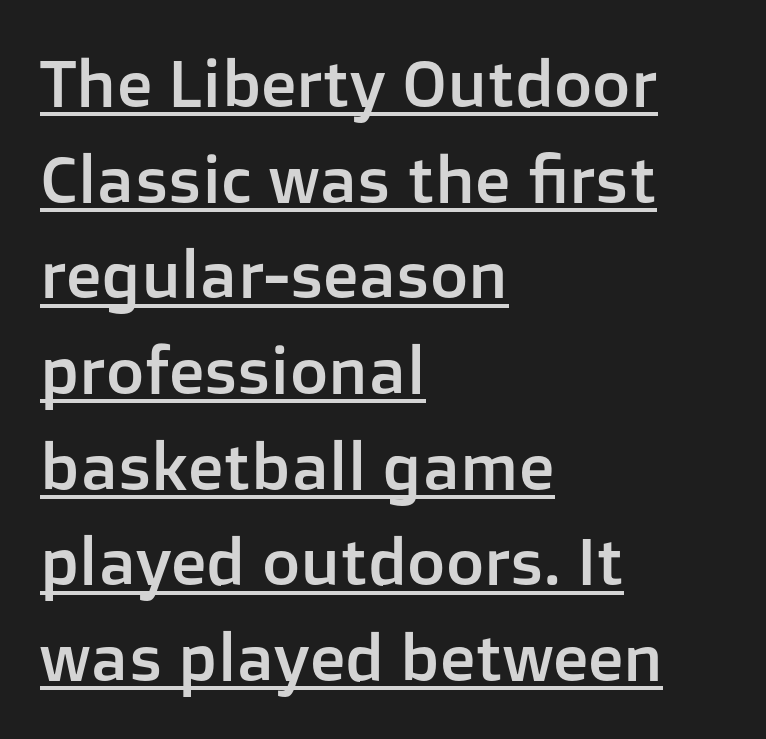
{"serif": "no", "italic": "no", "width": "normal", "stroke_contrast": "low", "x_height": "medium", "monospaced": "no", "underline": "yes", "align": "left", "line_spacing": "normal", "line_spacing_ratio": 1.45, "letter_spacing": "normal", "letter_spacing_em": 0.0, "glyph_px": 66}
